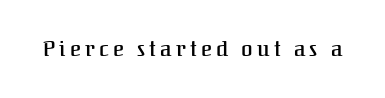
The image shows 21 px text type, upright; set unusually wide letter spacing (+0.2 em), not underlined.
